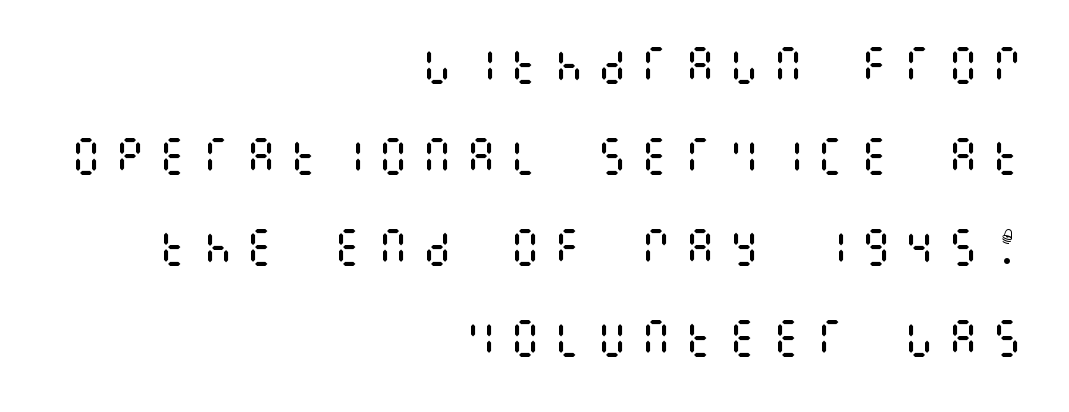
Someone cranked the tracking dial way up on this one. Designer's note — italics off, roman on. A bare baseline throughout the passage. The weight would be labelled regular, book, light, or lighter still.
